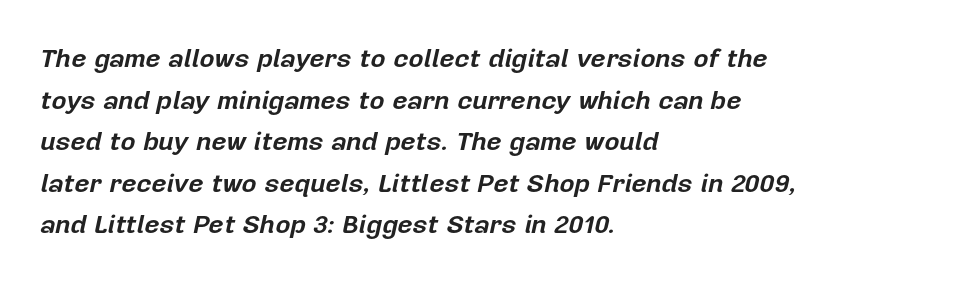
Set as a true bold cut, around the 700 mark. This sample uses an oblique cut, with every glyph tilted off the vertical. Caption: multi-line text, flush left, ragged right. The baseline area is clear. Inter-character spacing is left at the font's built-in metrics.
